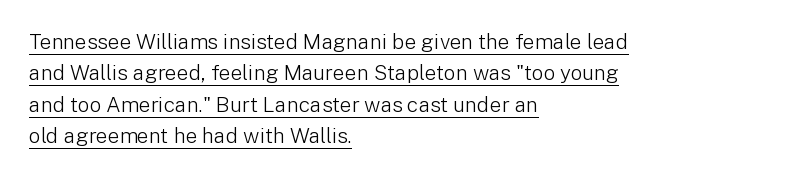
{"italic": "no", "bold": "no", "underline": "yes", "align": "left", "line_spacing": "normal", "line_spacing_ratio": 1.5, "letter_spacing": "normal", "letter_spacing_em": 0.0, "glyph_px": 21}
